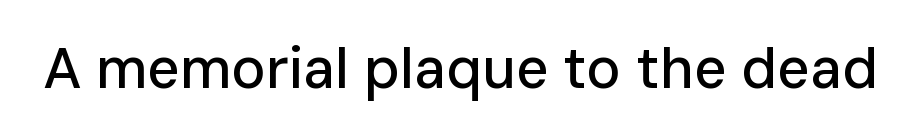
{"serif": "no", "italic": "no", "width": "normal", "stroke_contrast": "low", "x_height": "medium", "monospaced": "no", "underline": "no", "letter_spacing": "normal", "letter_spacing_em": 0.0, "glyph_px": 57}
